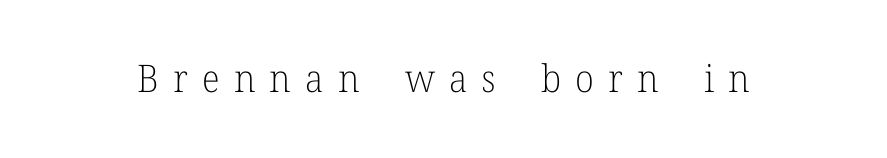
Q: Is the text bold? A: No.
Q: Is the text italic (slanted)? A: No, it is upright.
Q: Is the typeface a serif or a sans-serif typeface? A: Serif.
Q: Is the text underlined? A: No.
Q: Is the spacing between letters normal or unusually wide? A: Unusually wide.
Q: Width (condensed, normal, or wide)? A: Normal.
Q: Stroke contrast? A: Low.
Q: x-height? A: Medium.
Q: Monospaced? A: No.
